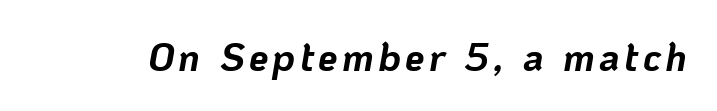
Q: Is the text bold? A: Yes.
Q: Is the text italic (slanted)? A: Yes, it leans right by about 10 degrees.
Q: Is the text underlined? A: No.
Q: Width (condensed, normal, or wide)? A: Normal.
Q: Stroke contrast? A: Low.
Q: x-height? A: Medium.
Q: Monospaced? A: No.
